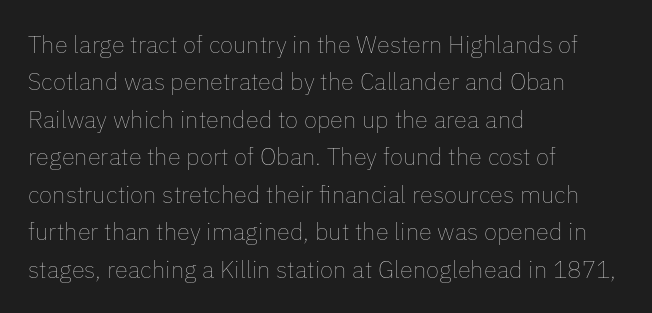
Q: Is the text bold? A: No.
Q: Is the text italic (slanted)? A: No, it is upright.
Q: Is the text underlined? A: No.
Q: How is the paragraph aligned? A: Left-aligned.
Q: Is the spacing between letters normal or unusually wide? A: Normal.
Q: Is the spacing between lines tight, normal or loose? A: Normal.
